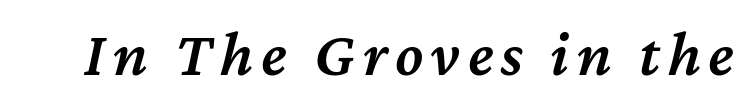
{"italic": "yes", "lean": "right", "slant_degrees": 12, "bold": "semi", "weight": "semibold", "width": "normal", "stroke_contrast": "medium", "x_height": "medium", "monospaced": "no", "underline": "no", "glyph_px": 64}
